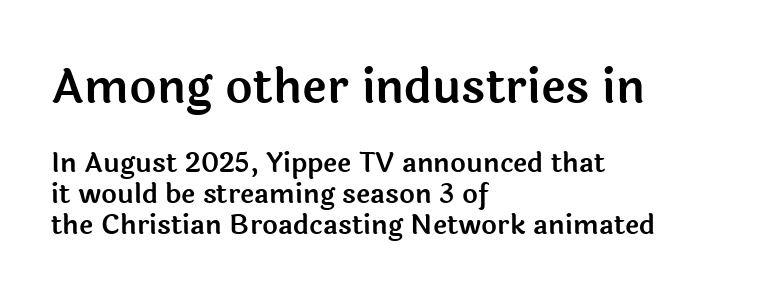
Q: Is the text italic (slanted)? A: No, it is upright.
Q: Is the typeface a serif or a sans-serif typeface? A: Sans-serif.
Q: Is the text underlined? A: No.
Q: How is the paragraph aligned? A: Left-aligned.
Q: Is the spacing between letters normal or unusually wide? A: Normal.
Q: Is the spacing between lines tight, normal or loose? A: Tight.
Q: Which block of text is set in a larger size, the first (top) or the second (bottom)? A: The first (top) one.
Q: Width (condensed, normal, or wide)? A: Normal.
Q: x-height? A: Medium.
Q: Monospaced? A: No.
